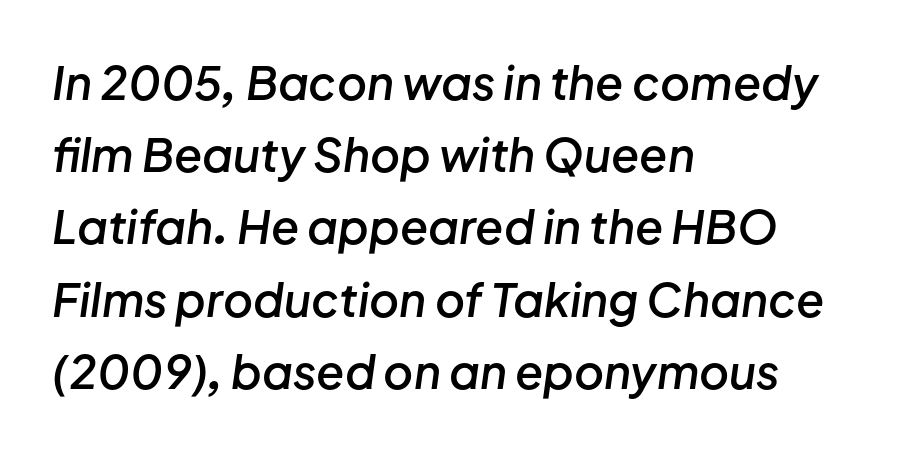
Q: Is the text bold? A: Semi-bold.
Q: Is the text italic (slanted)? A: Yes, it leans right by about 8 degrees.
Q: Is the text underlined? A: No.
Q: How is the paragraph aligned? A: Left-aligned.
Q: Is the spacing between letters normal or unusually wide? A: Normal.
Q: Is the spacing between lines tight, normal or loose? A: Normal.
Q: Width (condensed, normal, or wide)? A: Normal.
Q: Stroke contrast? A: Low.
Q: x-height? A: Medium.
Q: Monospaced? A: No.
